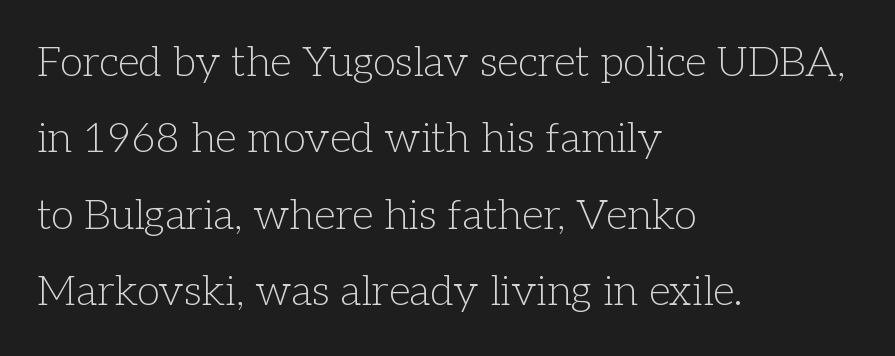
{"serif": "yes", "italic": "no", "bold": "no", "weight": "light", "width": "normal", "stroke_contrast": "low", "x_height": "medium", "monospaced": "no", "underline": "no", "align": "left", "line_spacing_ratio": 1.82, "letter_spacing": "normal", "letter_spacing_em": 0.0, "glyph_px": 42}
